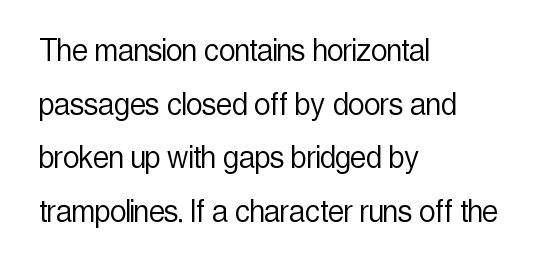
Q: Is the text bold? A: No.
Q: Is the text italic (slanted)? A: No, it is upright.
Q: Is the typeface a serif or a sans-serif typeface? A: Sans-serif.
Q: Is the text underlined? A: No.
Q: How is the paragraph aligned? A: Left-aligned.
Q: Is the spacing between letters normal or unusually wide? A: Normal.
Q: Is the spacing between lines tight, normal or loose? A: Normal.
Q: Width (condensed, normal, or wide)? A: Condensed.
Q: x-height? A: Medium.
Q: Monospaced? A: No.
